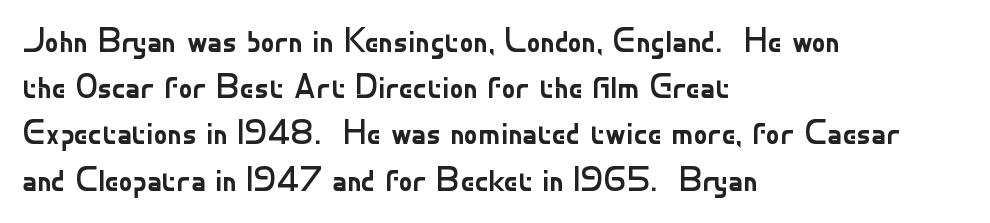
{"serif": "no", "italic": "no", "bold": "no", "weight": "regular", "width": "normal", "stroke_contrast": "low", "x_height": "small", "monospaced": "no", "underline": "no", "align": "left", "line_spacing": "normal", "line_spacing_ratio": 1.32, "letter_spacing": "normal", "letter_spacing_em": 0.0, "glyph_px": 35}
